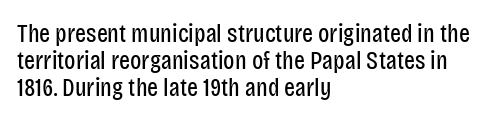
The image shows 26 px text type, upright; set left-aligned, tight line spacing (1.04x), normal letter spacing, not underlined.
